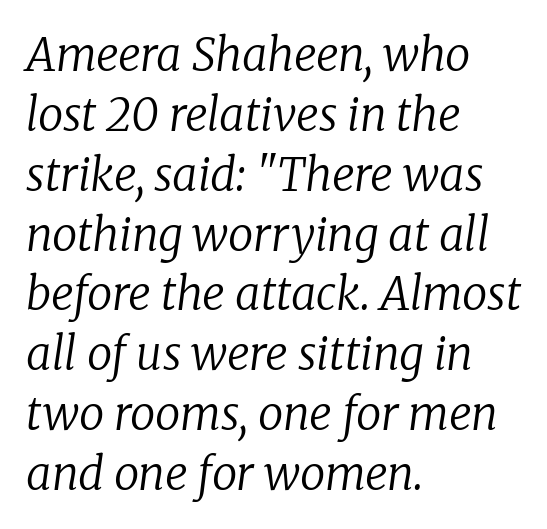
Stroke thickness stays within the range of a standard reading face or lighter. Every row of glyphs begins at an identical x-position on the left. The axis of the letterforms is tilted away from vertical. The zone under the glyphs is completely vacant. This is serif lettering, the kind often seen in printed books.
